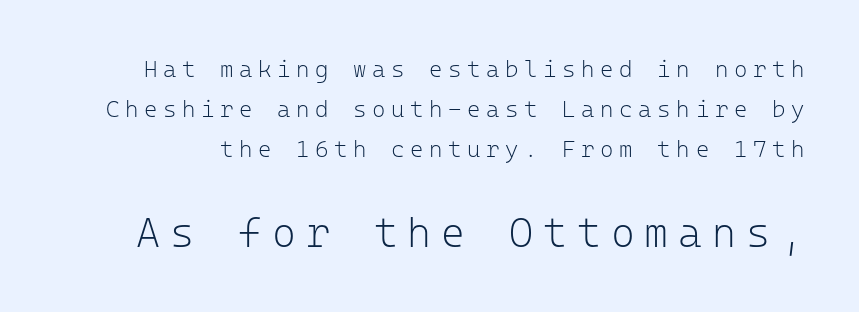
{"serif": "no", "italic": "no", "bold": "no", "weight": "light", "width": "normal", "stroke_contrast": "low", "x_height": "medium", "monospaced": "yes", "underline": "no", "line_spacing_ratio": 1.74, "letter_spacing": "wide", "letter_spacing_em": 0.24, "larger_block": "second", "size_ratio": 1.78, "glyph_px": 41}
